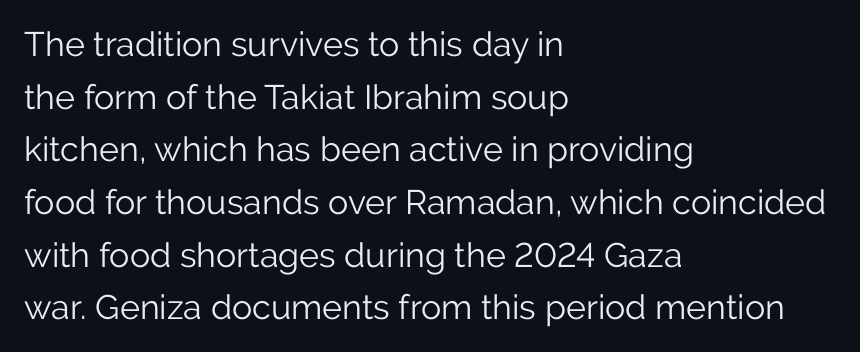
Posture: vertical. Vertical spacing — default. Unbolded letterforms with no extra heft. The paragraph has a hard left edge and a soft right edge. Is this a sans? Yes — the strokes have no serifs. Descenders are the only things crossing below the line.
